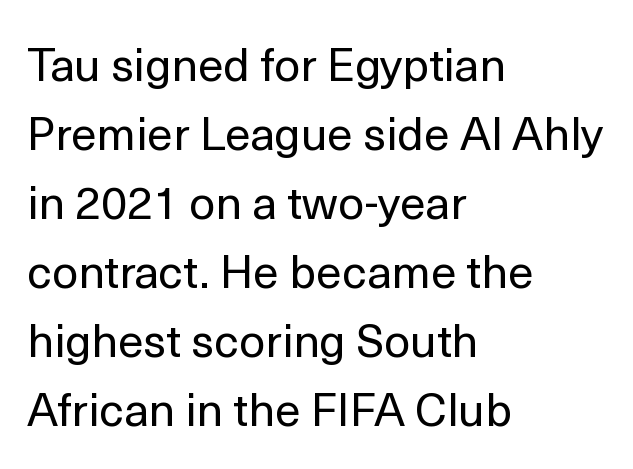
Q: Is the text bold? A: No.
Q: Is the text italic (slanted)? A: No, it is upright.
Q: Is the typeface a serif or a sans-serif typeface? A: Sans-serif.
Q: Is the text underlined? A: No.
Q: How is the paragraph aligned? A: Left-aligned.
Q: Is the spacing between letters normal or unusually wide? A: Normal.
Q: Is the spacing between lines tight, normal or loose? A: Normal.
Q: Width (condensed, normal, or wide)? A: Normal.
Q: x-height? A: Medium.
Q: Monospaced? A: No.
